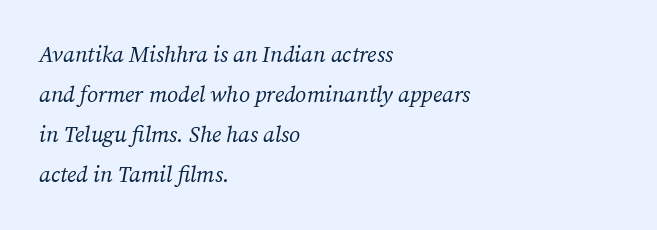
{"italic": "yes", "lean": "right", "slant_degrees": 12, "bold": "no", "underline": "no", "align": "left", "line_spacing_ratio": 1.82, "letter_spacing": "normal", "letter_spacing_em": 0.0, "glyph_px": 22}
